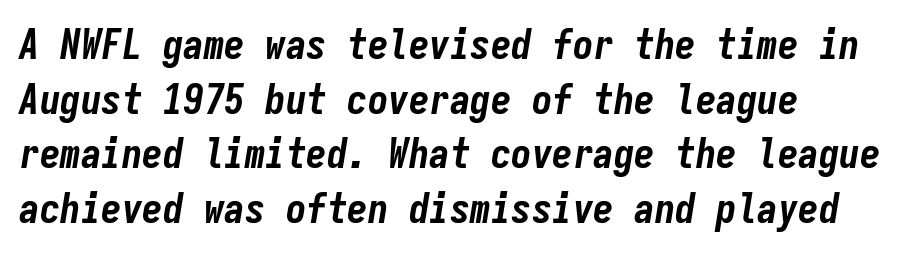
The image shows 41 px bold, condensed type, italic (leaning right), monospaced; set left-aligned, normal line spacing (1.33x), normal letter spacing, not underlined; low stroke contrast and a medium x-height.
